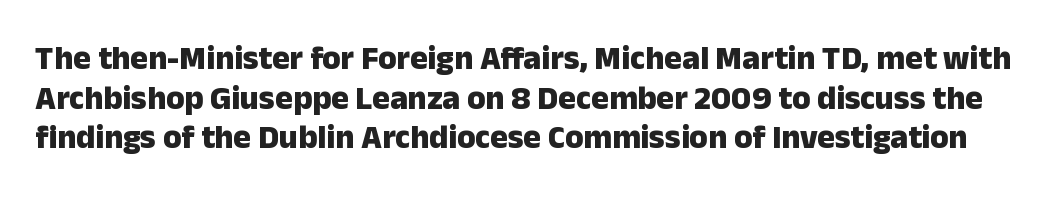
The image shows 33 px heavy sans-serif type, upright; set line spacing 1.2x, normal letter spacing, not underlined; low stroke contrast and a medium x-height.
